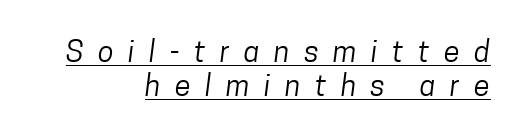
{"serif": "no", "bold": "no", "weight": "regular", "width": "condensed", "stroke_contrast": "low", "x_height": "medium", "monospaced": "no", "underline": "yes", "align": "right", "line_spacing_ratio": 1.18, "letter_spacing": "wide", "letter_spacing_em": 0.5, "glyph_px": 29}
